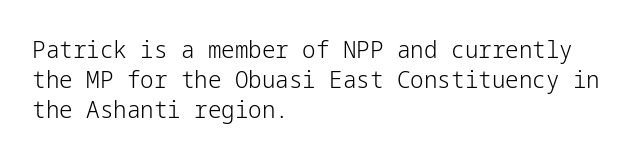
{"italic": "no", "bold": "no", "underline": "no", "align": "left", "line_spacing": "normal", "line_spacing_ratio": 1.25, "letter_spacing": "normal", "letter_spacing_em": 0.0, "glyph_px": 24}
